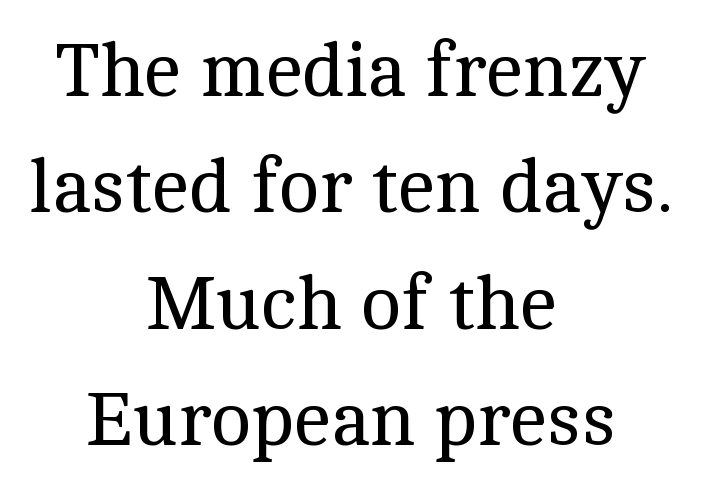
{"serif": "yes", "italic": "no", "bold": "no", "weight": "regular", "width": "normal", "x_height": "medium", "monospaced": "no", "underline": "no", "align": "center", "line_spacing": "normal", "line_spacing_ratio": 1.53, "letter_spacing": "normal", "letter_spacing_em": 0.0, "glyph_px": 76}
